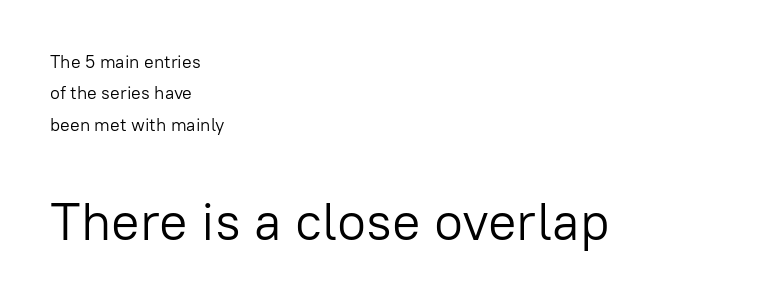
The image shows 53 px light sans-serif type, upright; set left-aligned, line spacing 1.75x, normal letter spacing, not underlined; the second (bottom) block is 2.94x larger; low stroke contrast and a medium x-height.
